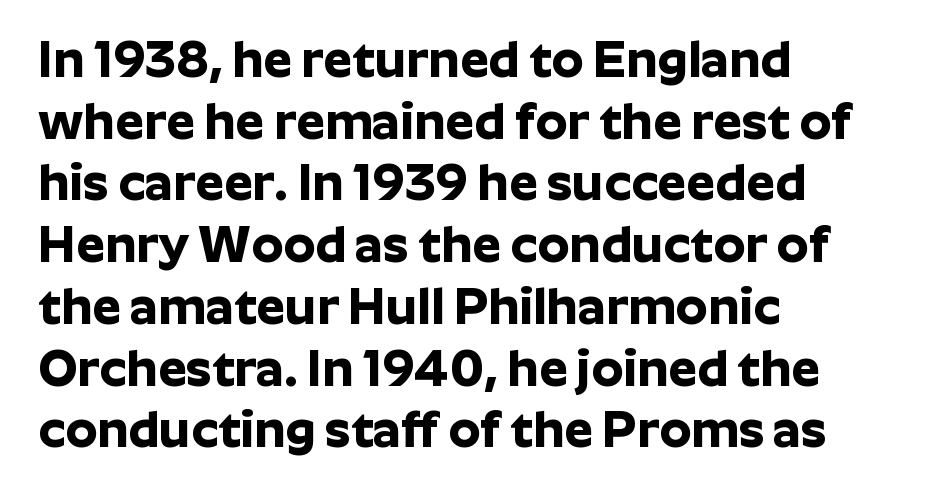
Q: Is the text bold? A: Yes.
Q: Is the text italic (slanted)? A: No, it is upright.
Q: Is the typeface a serif or a sans-serif typeface? A: Sans-serif.
Q: Is the text underlined? A: No.
Q: How is the paragraph aligned? A: Left-aligned.
Q: Is the spacing between letters normal or unusually wide? A: Normal.
Q: Width (condensed, normal, or wide)? A: Normal.
Q: Stroke contrast? A: Low.
Q: x-height? A: Medium.
Q: Monospaced? A: No.
